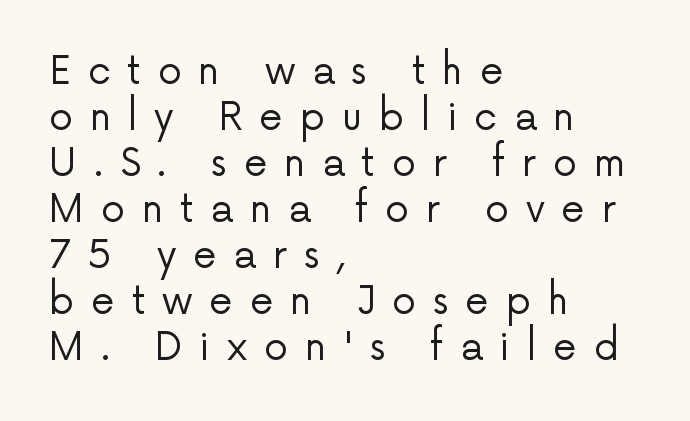
Q: Is the text bold? A: No.
Q: Is the text italic (slanted)? A: No, it is upright.
Q: Is the typeface a serif or a sans-serif typeface? A: Sans-serif.
Q: Is the text underlined? A: No.
Q: How is the paragraph aligned? A: Left-aligned.
Q: Is the spacing between letters normal or unusually wide? A: Unusually wide.
Q: Width (condensed, normal, or wide)? A: Normal.
Q: Stroke contrast? A: Low.
Q: x-height? A: Medium.
Q: Monospaced? A: No.
